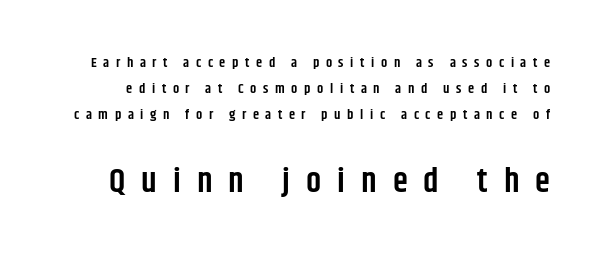
Q: Is the text bold? A: Semi-bold.
Q: Is the text italic (slanted)? A: No, it is upright.
Q: Is the typeface a serif or a sans-serif typeface? A: Sans-serif.
Q: Is the text underlined? A: No.
Q: Is the spacing between letters normal or unusually wide? A: Unusually wide.
Q: Which block of text is set in a larger size, the first (top) or the second (bottom)? A: The second (bottom) one.
Q: Width (condensed, normal, or wide)? A: Condensed.
Q: Stroke contrast? A: Low.
Q: x-height? A: Large.
Q: Monospaced? A: No.
